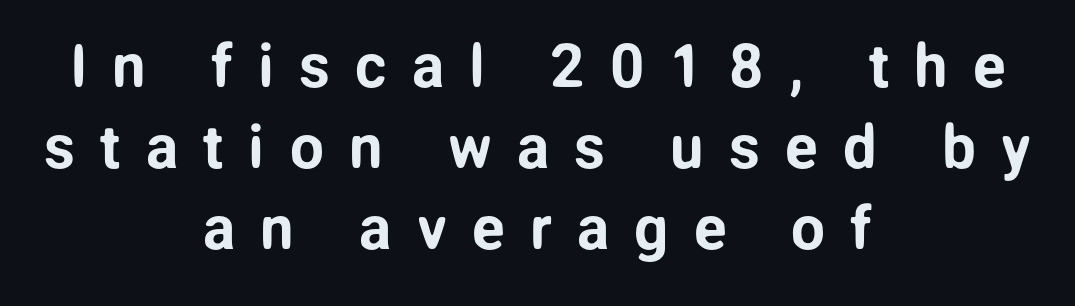
Q: Is the text italic (slanted)? A: No, it is upright.
Q: Is the typeface a serif or a sans-serif typeface? A: Sans-serif.
Q: Is the text underlined? A: No.
Q: How is the paragraph aligned? A: Centered.
Q: Is the spacing between letters normal or unusually wide? A: Unusually wide.
Q: Is the spacing between lines tight, normal or loose? A: Normal.
Q: Width (condensed, normal, or wide)? A: Normal.
Q: Stroke contrast? A: Low.
Q: x-height? A: Medium.
Q: Monospaced? A: No.
